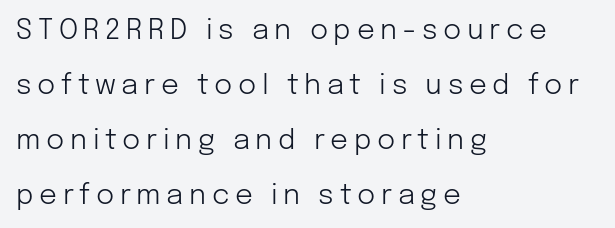
{"serif": "no", "italic": "no", "bold": "no", "weight": "light", "width": "normal", "stroke_contrast": "low", "x_height": "medium", "monospaced": "no", "underline": "no", "align": "left", "line_spacing": "loose", "line_spacing_ratio": 1.97, "letter_spacing": "wide", "letter_spacing_em": 0.2, "glyph_px": 28}
